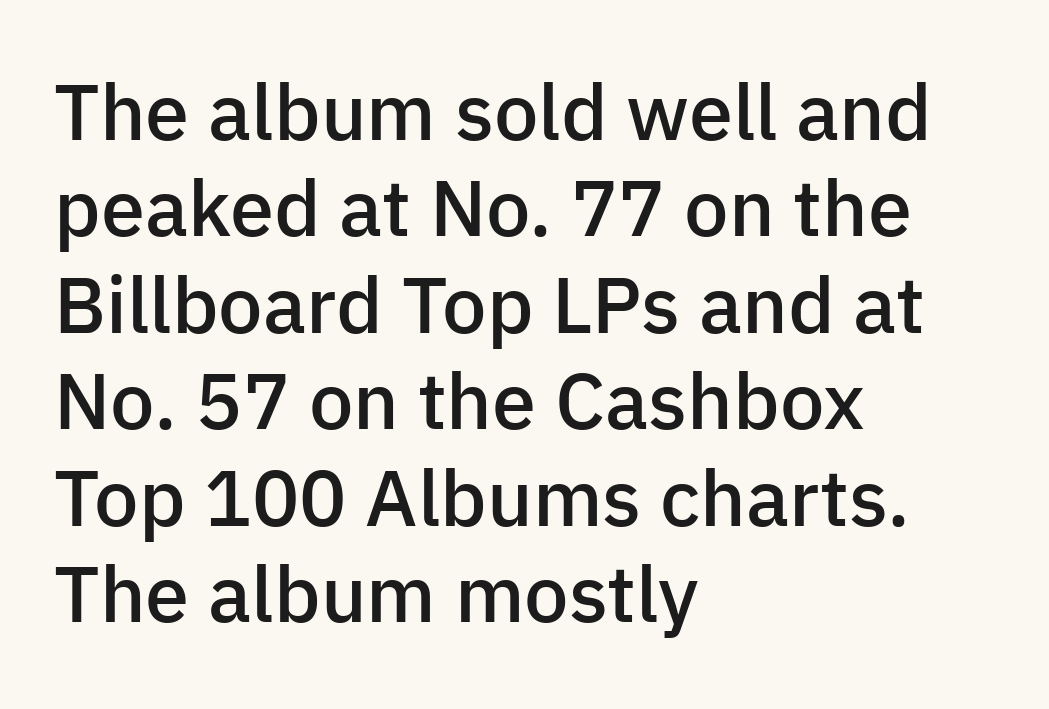
{"serif": "no", "italic": "no", "bold": "semi", "weight": "semibold", "width": "normal", "stroke_contrast": "low", "x_height": "medium", "monospaced": "no", "underline": "no", "align": "left", "line_spacing_ratio": 1.22, "letter_spacing": "normal", "letter_spacing_em": 0.0, "glyph_px": 79}
